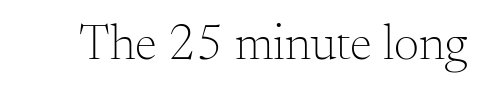
Q: Is the text bold? A: No.
Q: Is the text italic (slanted)? A: No, it is upright.
Q: Is the typeface a serif or a sans-serif typeface? A: Serif.
Q: Is the text underlined? A: No.
Q: Is the spacing between letters normal or unusually wide? A: Normal.
Q: Width (condensed, normal, or wide)? A: Normal.
Q: Stroke contrast? A: Medium.
Q: x-height? A: Small.
Q: Monospaced? A: No.
